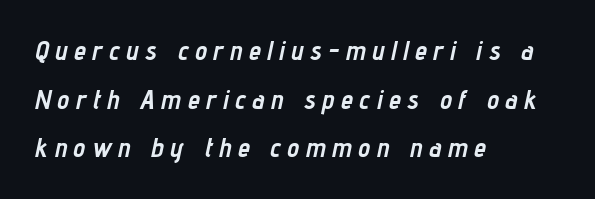
Q: Is the text bold? A: Yes.
Q: Is the text italic (slanted)? A: Yes, it leans right by about 12 degrees.
Q: Is the text underlined? A: No.
Q: How is the paragraph aligned? A: Left-aligned.
Q: Is the spacing between letters normal or unusually wide? A: Unusually wide.
